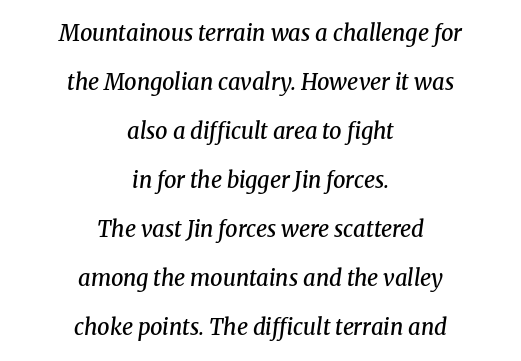
Q: Is the text bold? A: Semi-bold.
Q: Is the text italic (slanted)? A: Yes, it leans right by about 8 degrees.
Q: Is the text underlined? A: No.
Q: How is the paragraph aligned? A: Centered.
Q: Is the spacing between letters normal or unusually wide? A: Normal.
Q: Is the spacing between lines tight, normal or loose? A: Loose.
